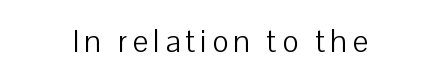
The image shows 31 px light sans-serif type, upright; set centered, not underlined; low stroke contrast and a medium x-height.
